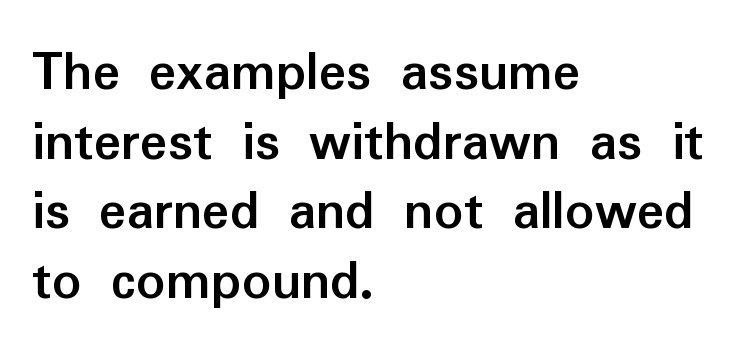
The image shows 57 px semibold sans-serif type, upright; set left-aligned, line spacing 1.22x, normal letter spacing, not underlined; low stroke contrast and a medium x-height.
